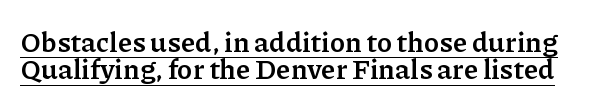
Q: Is the text bold? A: Yes.
Q: Is the text italic (slanted)? A: No, it is upright.
Q: Is the typeface a serif or a sans-serif typeface? A: Serif.
Q: Is the text underlined? A: Yes.
Q: Is the spacing between letters normal or unusually wide? A: Normal.
Q: Is the spacing between lines tight, normal or loose? A: Tight.
Q: Width (condensed, normal, or wide)? A: Normal.
Q: Stroke contrast? A: Low.
Q: x-height? A: Medium.
Q: Monospaced? A: No.
